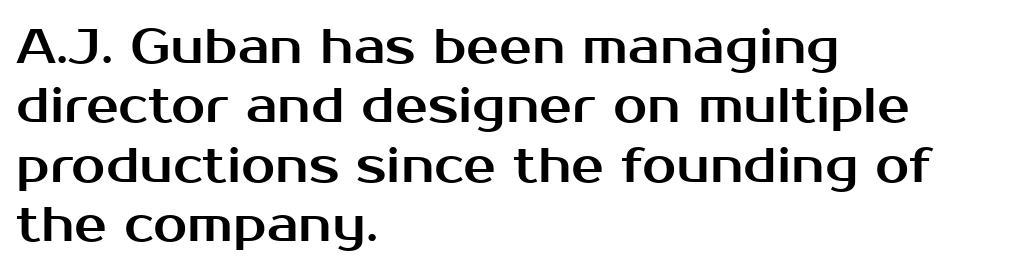
Q: Is the text italic (slanted)? A: No, it is upright.
Q: Is the typeface a serif or a sans-serif typeface? A: Sans-serif.
Q: Is the text underlined? A: No.
Q: How is the paragraph aligned? A: Left-aligned.
Q: Is the spacing between letters normal or unusually wide? A: Normal.
Q: Width (condensed, normal, or wide)? A: Normal.
Q: Stroke contrast? A: Medium.
Q: x-height? A: Medium.
Q: Monospaced? A: No.
